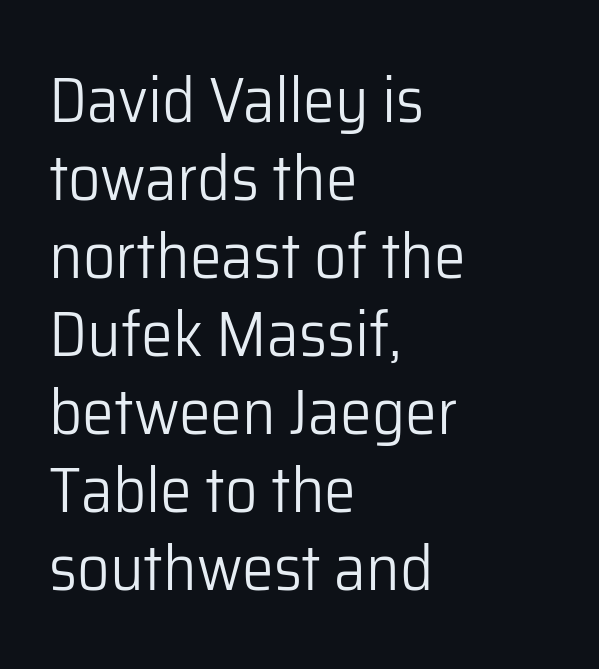
{"serif": "no", "italic": "no", "bold": "no", "weight": "light", "width": "normal", "stroke_contrast": "low", "x_height": "medium", "monospaced": "no", "underline": "no", "align": "left", "line_spacing_ratio": 1.22, "letter_spacing": "normal", "letter_spacing_em": 0.0, "glyph_px": 64}
